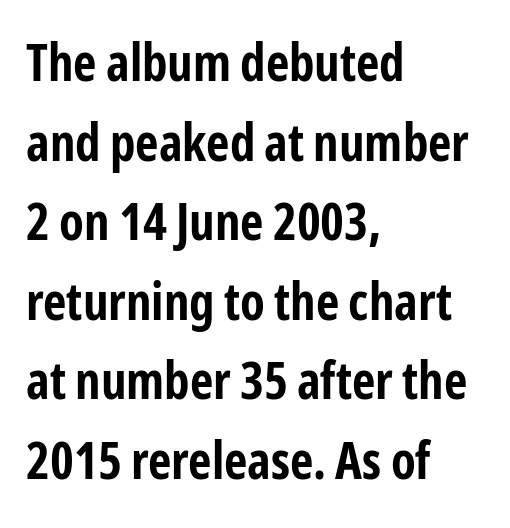
The image shows 51 px bold, condensed sans-serif type, upright; set left-aligned, normal line spacing (1.56x), normal letter spacing, not underlined; low stroke contrast and a medium x-height.
